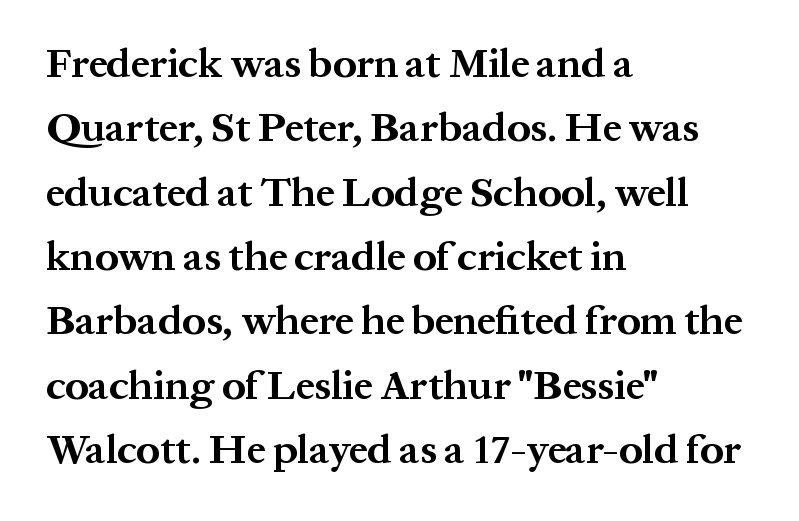
Q: Is the text bold? A: Yes.
Q: Is the text italic (slanted)? A: No, it is upright.
Q: Is the typeface a serif or a sans-serif typeface? A: Serif.
Q: Is the text underlined? A: No.
Q: How is the paragraph aligned? A: Left-aligned.
Q: Is the spacing between letters normal or unusually wide? A: Normal.
Q: Is the spacing between lines tight, normal or loose? A: Normal.
Q: Width (condensed, normal, or wide)? A: Normal.
Q: Stroke contrast? A: Medium.
Q: x-height? A: Medium.
Q: Monospaced? A: No.
